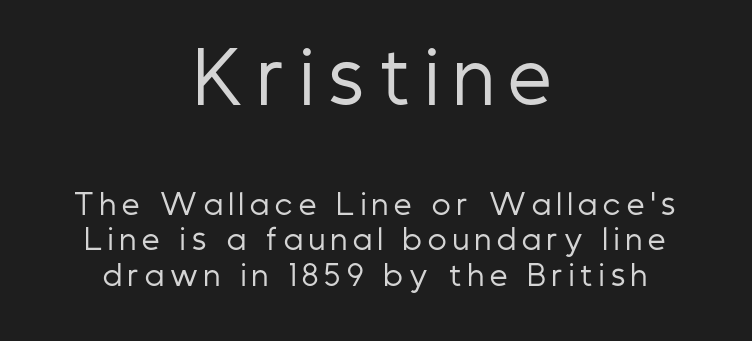
{"serif": "no", "italic": "no", "bold": "no", "weight": "regular", "width": "condensed", "stroke_contrast": "low", "x_height": "medium", "monospaced": "no", "underline": "no", "align": "center", "line_spacing": "normal", "line_spacing_ratio": 1.28, "letter_spacing": "wide", "letter_spacing_em": 0.22, "larger_block": "first", "size_ratio": 2.46, "glyph_px": 69}
